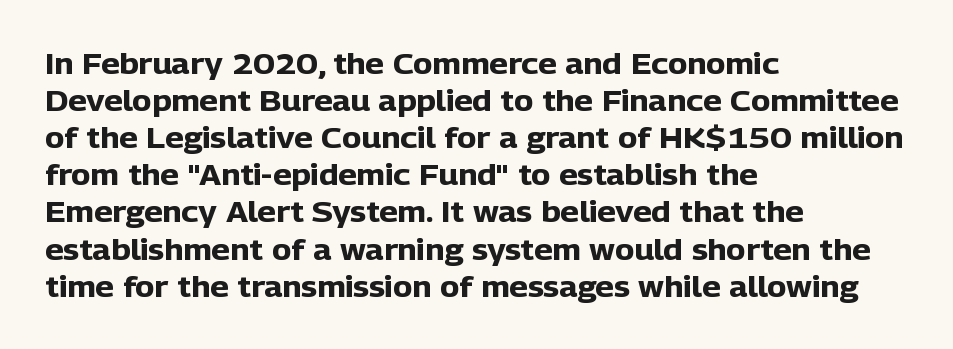
The image shows 29 px heavy sans-serif type, upright; set left-aligned, normal line spacing (1.28x), normal letter spacing, not underlined; low stroke contrast and a medium x-height.
